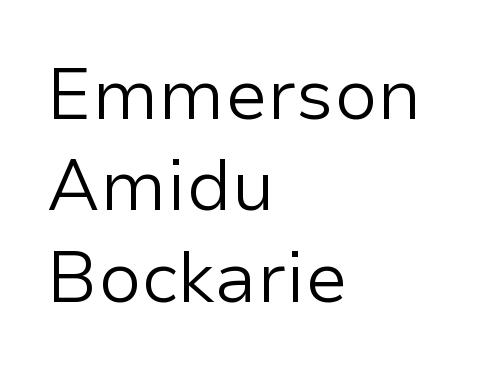
Observe the ordinary spacing: letters are neighbours, not strangers. Style check: upright. A bare baseline throughout the passage. Short and long lines alike share a common starting point at left.
